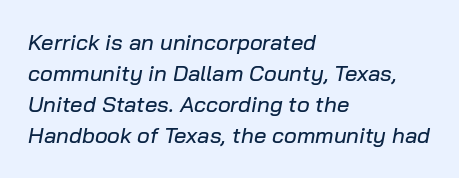
Q: Is the text italic (slanted)? A: Yes, it leans right by about 10 degrees.
Q: Is the text underlined? A: No.
Q: How is the paragraph aligned? A: Left-aligned.
Q: Is the spacing between letters normal or unusually wide? A: Normal.
Q: Is the spacing between lines tight, normal or loose? A: Normal.
